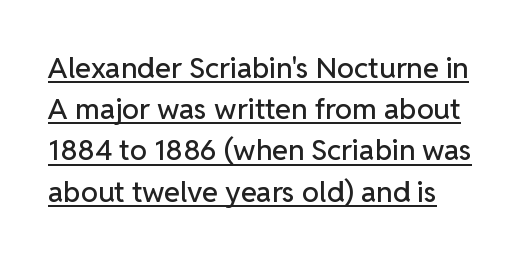
Q: Is the text italic (slanted)? A: No, it is upright.
Q: Is the typeface a serif or a sans-serif typeface? A: Sans-serif.
Q: Is the text underlined? A: Yes.
Q: How is the paragraph aligned? A: Left-aligned.
Q: Is the spacing between letters normal or unusually wide? A: Normal.
Q: Is the spacing between lines tight, normal or loose? A: Normal.
Q: Width (condensed, normal, or wide)? A: Normal.
Q: Stroke contrast? A: Low.
Q: x-height? A: Medium.
Q: Monospaced? A: No.
